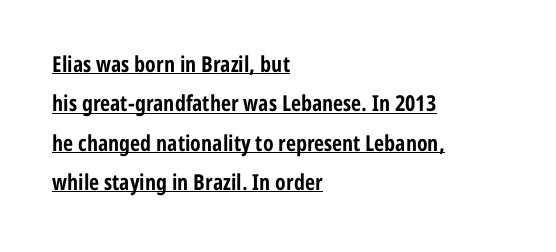
These characters rest on top of a visible drawn line. Posture: vertical. On the weight axis this lands at bold, roughly 700. Short note: letters normally spaced. This sample is left-justified, so line endings fall wherever the words run out.
